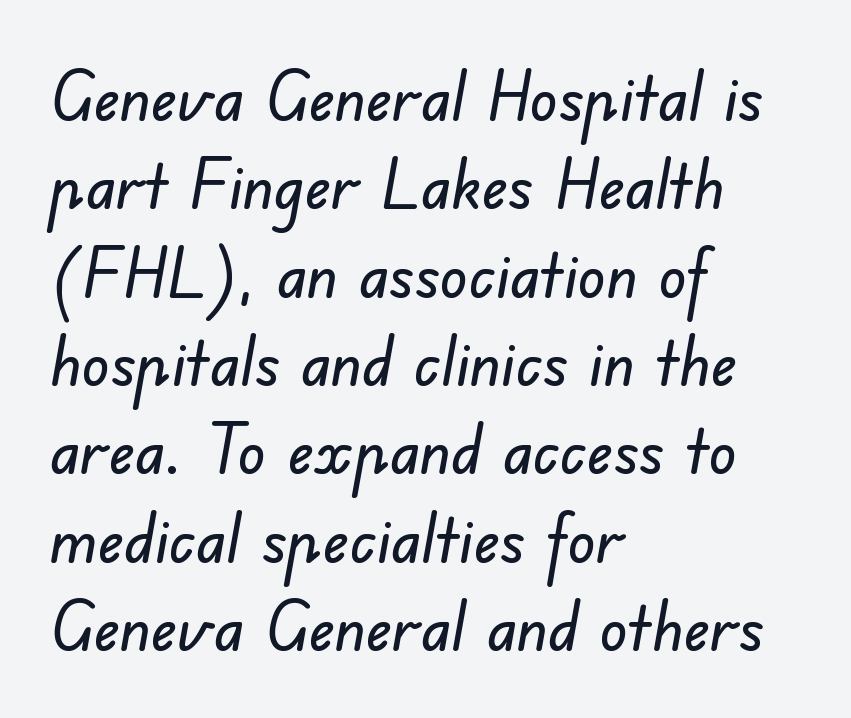
The image shows 69 px sans-serif type; set left-aligned, normal line spacing (1.28x), normal letter spacing, not underlined; low stroke contrast and a small x-height.
